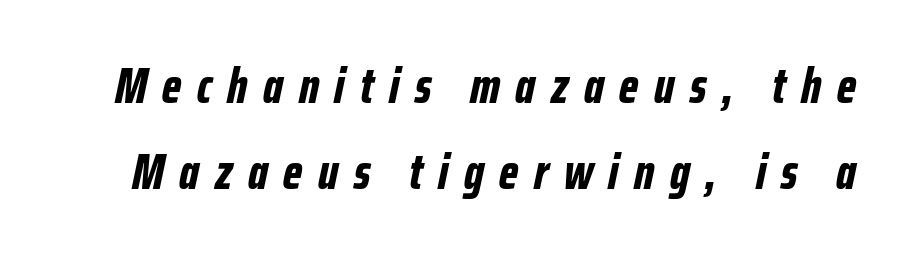
Q: Is the text bold? A: Yes.
Q: Is the text italic (slanted)? A: Yes, it leans right by about 12 degrees.
Q: Is the text underlined? A: No.
Q: Is the spacing between letters normal or unusually wide? A: Unusually wide.
Q: Width (condensed, normal, or wide)? A: Condensed.
Q: Stroke contrast? A: Low.
Q: x-height? A: Medium.
Q: Monospaced? A: No.
